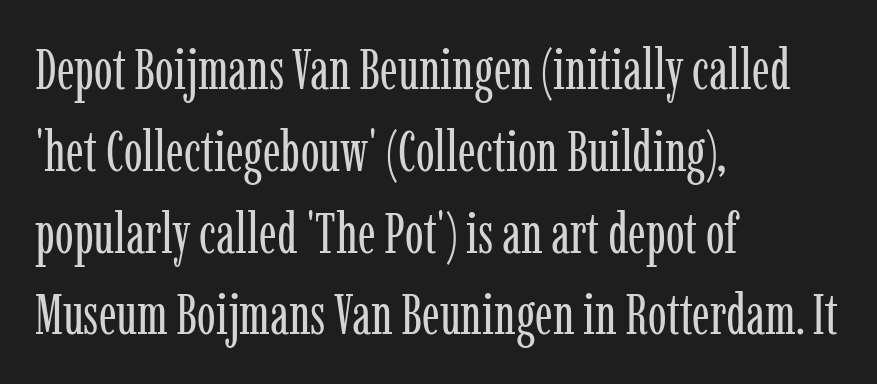
{"serif": "yes", "italic": "no", "bold": "no", "weight": "regular", "width": "condensed", "stroke_contrast": "low", "x_height": "medium", "monospaced": "no", "underline": "no", "align": "left", "line_spacing": "normal", "line_spacing_ratio": 1.46, "letter_spacing": "normal", "letter_spacing_em": 0.0, "glyph_px": 56}
